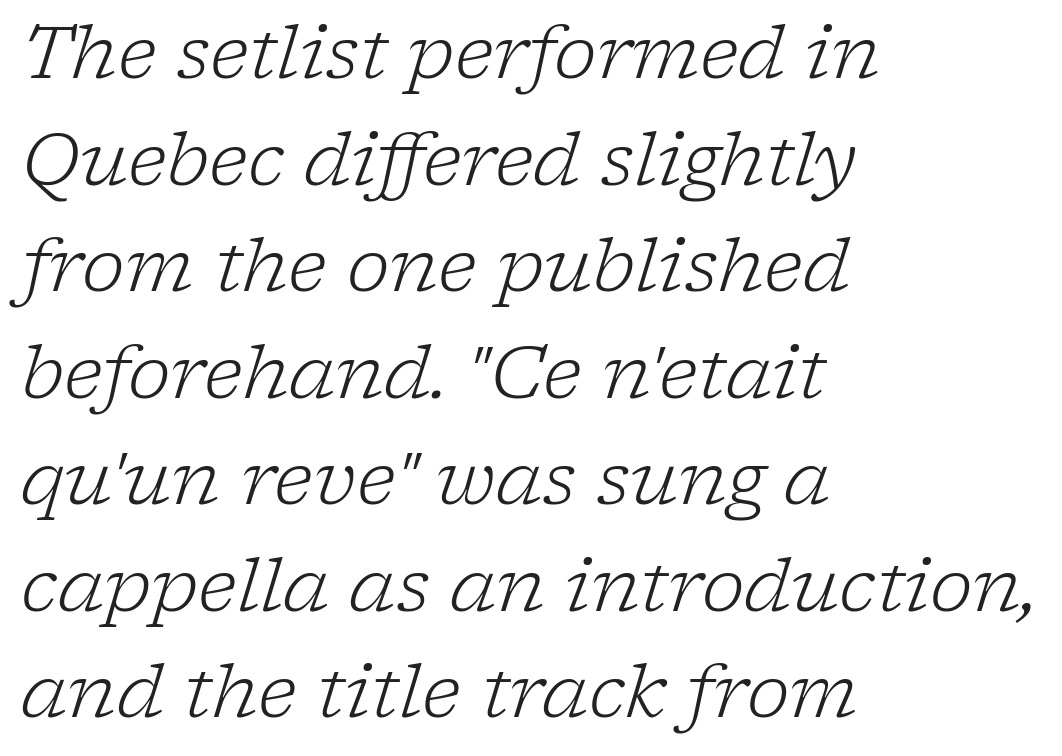
{"serif": "yes", "italic": "yes", "lean": "right", "slant_degrees": 17, "bold": "no", "weight": "light", "width": "normal", "stroke_contrast": "low", "x_height": "medium", "monospaced": "no", "underline": "no", "align": "left", "line_spacing": "normal", "line_spacing_ratio": 1.46, "letter_spacing": "normal", "letter_spacing_em": 0.0, "glyph_px": 73}
